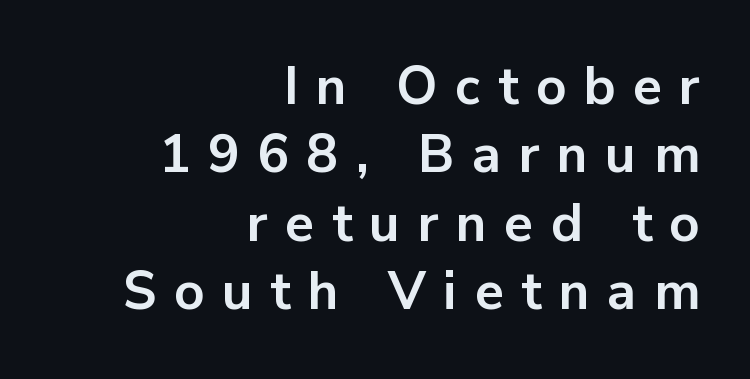
{"serif": "no", "italic": "no", "bold": "yes", "weight": "bold", "width": "normal", "stroke_contrast": "low", "x_height": "medium", "monospaced": "no", "underline": "no", "align": "right", "line_spacing": "normal", "line_spacing_ratio": 1.29, "letter_spacing": "wide", "letter_spacing_em": 0.33, "glyph_px": 53}
